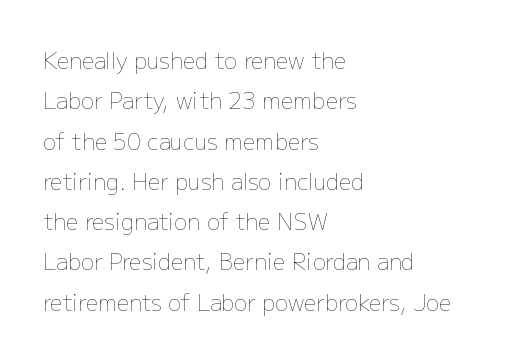
Q: Is the text bold? A: No.
Q: Is the text italic (slanted)? A: No, it is upright.
Q: Is the text underlined? A: No.
Q: How is the paragraph aligned? A: Left-aligned.
Q: Is the spacing between letters normal or unusually wide? A: Normal.
